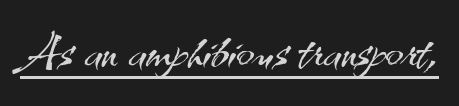
The image shows 66 px light sans-serif type; set normal letter spacing, underlined; medium stroke contrast and a small x-height.
